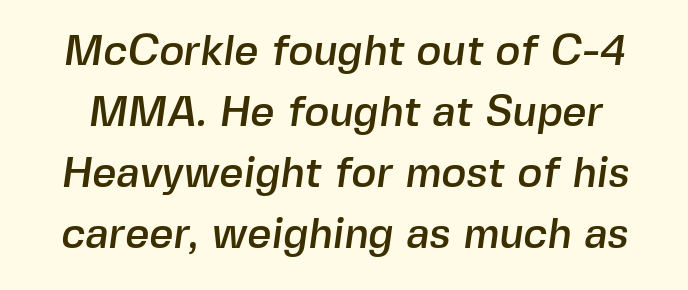
{"serif": "no", "width": "normal", "x_height": "medium", "monospaced": "no", "underline": "no", "line_spacing": "normal", "line_spacing_ratio": 1.45, "letter_spacing": "normal", "letter_spacing_em": 0.0, "glyph_px": 42}
